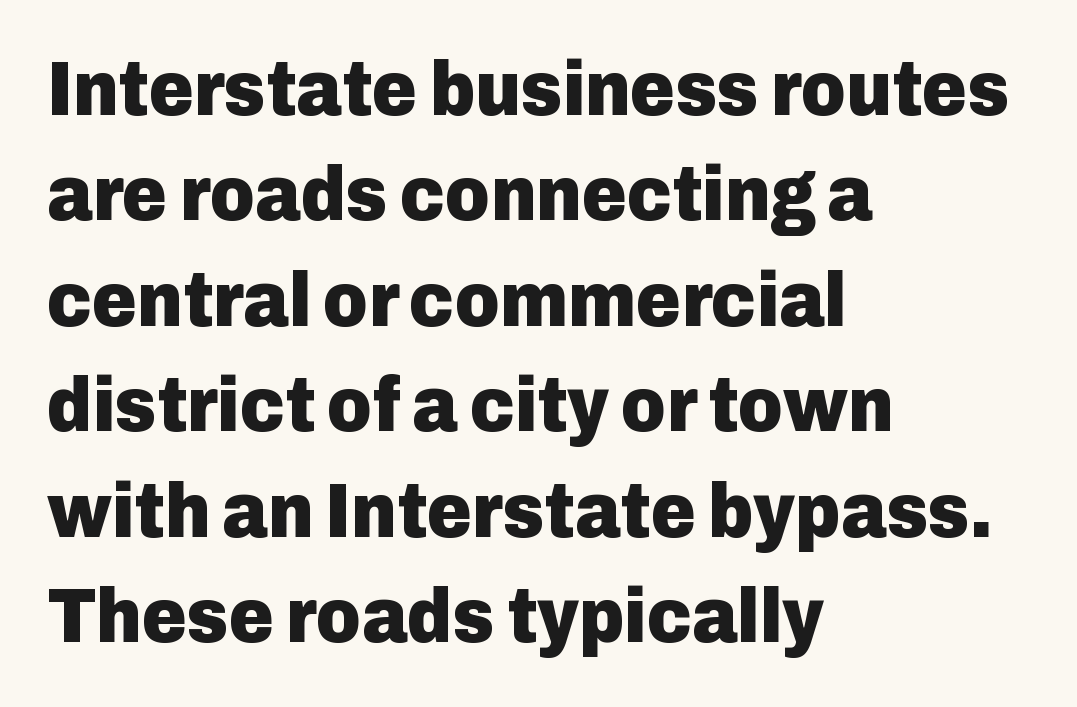
Regarding serifs, this sample does without them. In terms of letterspacing, this is plain default setting. Has an underline been added? It has not. How heavy is the stroke? Heavy — this is a bold.
